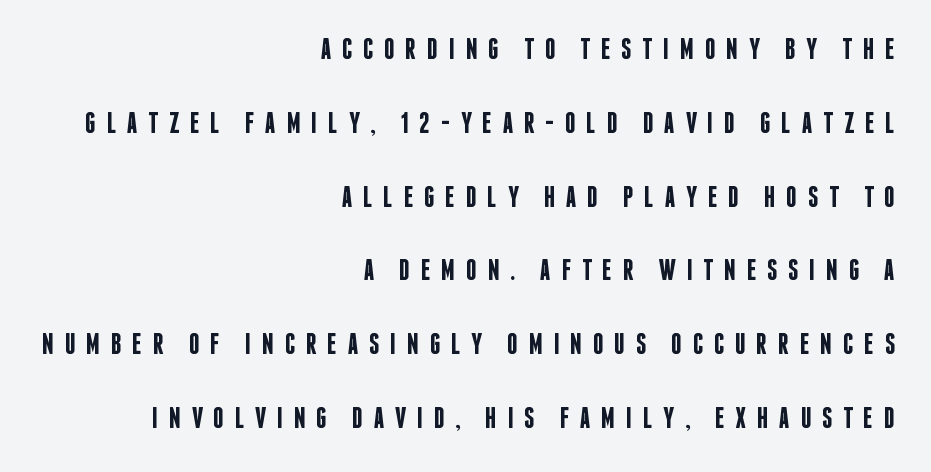
Q: Is the text bold? A: Semi-bold.
Q: Is the text italic (slanted)? A: No, it is upright.
Q: Is the typeface a serif or a sans-serif typeface? A: Sans-serif.
Q: Is the text underlined? A: No.
Q: How is the paragraph aligned? A: Right-aligned.
Q: Is the spacing between letters normal or unusually wide? A: Unusually wide.
Q: Is the spacing between lines tight, normal or loose? A: Loose.
Q: Width (condensed, normal, or wide)? A: Condensed.
Q: Stroke contrast? A: Low.
Q: x-height? A: Large.
Q: Monospaced? A: No.
